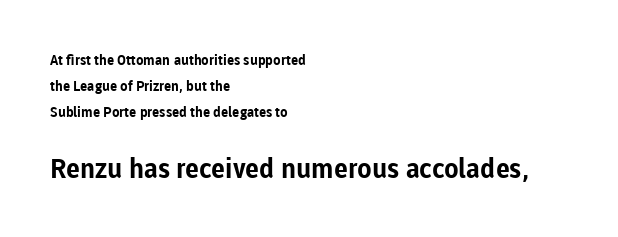
{"italic": "no", "bold": "yes", "underline": "no", "align": "left", "line_spacing_ratio": 1.85, "letter_spacing": "normal", "letter_spacing_em": 0.0, "larger_block": "second", "size_ratio": 1.93, "glyph_px": 27}
